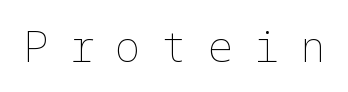
Q: Is the text bold? A: No.
Q: Is the text italic (slanted)? A: No, it is upright.
Q: Is the text underlined? A: No.
Q: Is the spacing between letters normal or unusually wide? A: Unusually wide.
Q: Width (condensed, normal, or wide)? A: Normal.
Q: Stroke contrast? A: Low.
Q: x-height? A: Medium.
